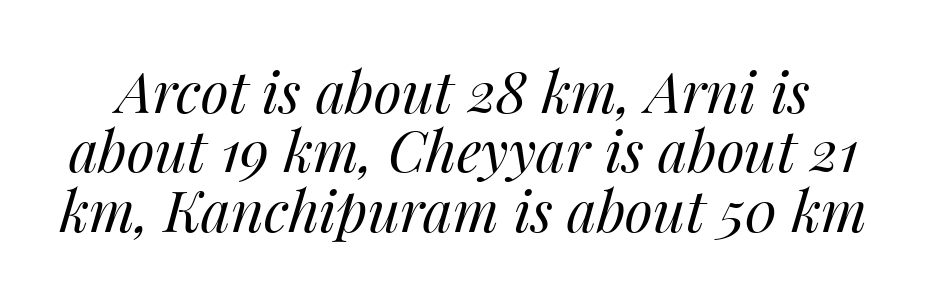
The image shows 57 px regular-weight type, italic (leaning right); set tight line spacing (1.04x), normal letter spacing, not underlined; medium stroke contrast and a medium x-height.
